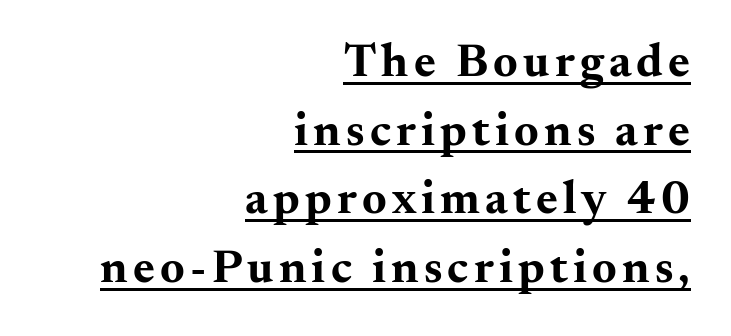
Compared with typical paragraphs, the rows here are spaced about the same. The paragraph has a hard right edge and a soft left edge. Caption: bold face, heavy strokes. Posture: vertical.
